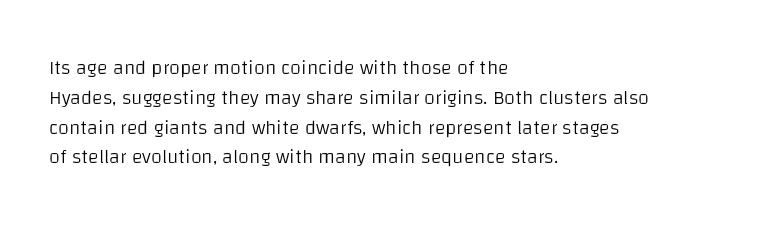
{"italic": "no", "bold": "no", "underline": "no", "align": "left", "line_spacing": "normal", "line_spacing_ratio": 1.49, "letter_spacing": "normal", "letter_spacing_em": 0.0, "glyph_px": 20}
